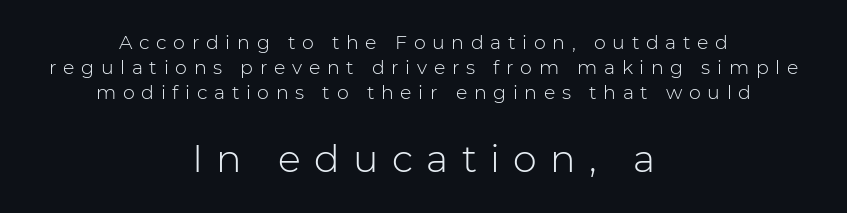
The cut favours lightness, reaching ordinary text weight at its darkest. Rows of type keep a routine distance in the vertical direction. Posture: vertical. A typesetter would call this heavily tracked-out type. Letters rest on an invisible, unmarked baseline.
